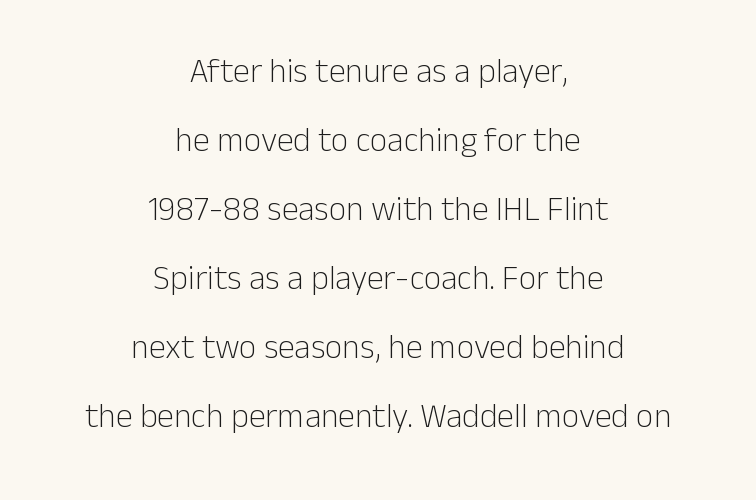
The image shows 34 px light sans-serif type, upright; set centered, loose line spacing (2.03x), normal letter spacing, not underlined; low stroke contrast and a medium x-height.
